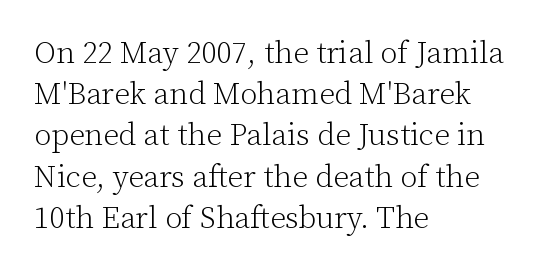
Any mark beneath the type? The region is blank. Here the designer chose a conventional face with non-uniform glyph widths. This reads as an unemphasized weight, regular at the heaviest. Casual observation: everything's shoved over to the left.
